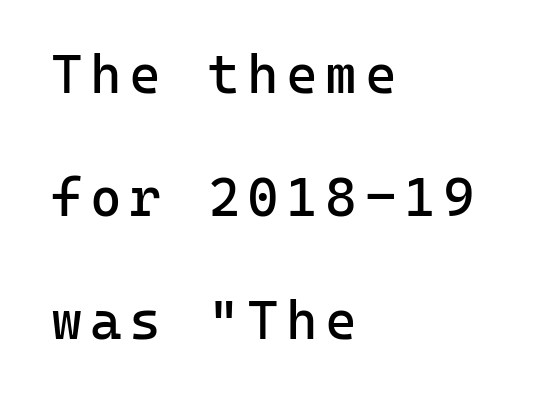
{"serif": "no", "italic": "no", "bold": "no", "weight": "regular", "width": "normal", "stroke_contrast": "low", "x_height": "medium", "monospaced": "yes", "underline": "no", "align": "left", "line_spacing": "loose", "line_spacing_ratio": 2.28, "glyph_px": 54}
